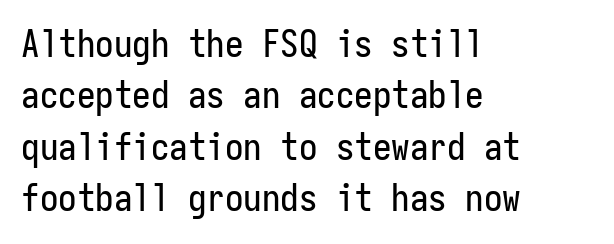
Anything drawn beneath the words? Only blank space. Successive baselines arrive at the customary interval. The type family on display is of the sans-serif kind. Characters remain perfectly vertical along every line.
